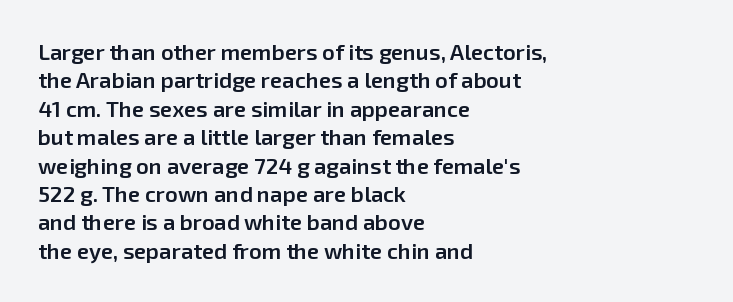
The image shows 22 px text type, upright; set left-aligned, normal line spacing (1.29x), normal letter spacing, not underlined.
